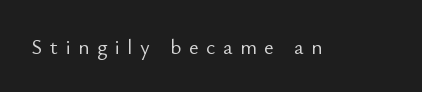
The image shows 21 px text type, upright; set unusually wide letter spacing (+0.36 em), not underlined.
